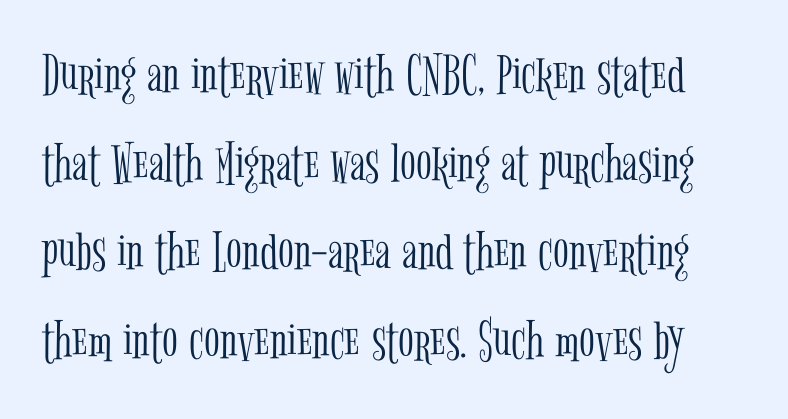
A typesetter would call this proportional, since set widths differ per character. The space beneath each line is pristine and unruled. Summary of vertical rhythm: regular, with standard interline spacing. When letters stand straight like this, we call the style roman or upright.
